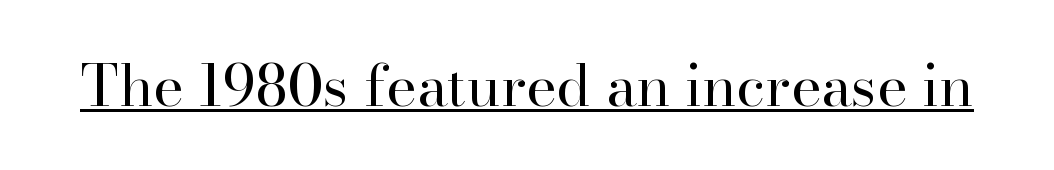
Notice how a bar underscores the lettering throughout. Does the lettering tilt? It doesn't — this is upright. The passage shown is typed in a proportional face where columns would drift. Standard letterfit; no display-style spreading of the glyphs. Think standard paragraph weight, or any step lighter than that. The face used here is seriffed, in the tradition of book romans.
